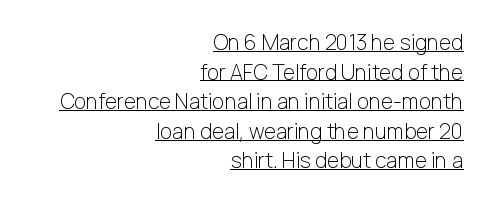
Each word holds together tightly as a unit, with standard inter-letter gaps. The cut favours lightness, reaching ordinary text weight at its darkest. Ascenders rise straight up at ninety degrees. Emphasis is given by a line drawn under the lettering. The passage is arranged like a letterhead date or caption credit — flush right. Is there much room between lines? A standard amount, neither cramped nor airy.
